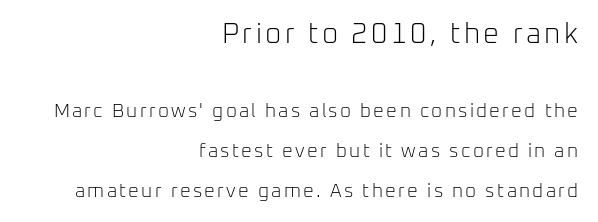
The image shows 28 px light sans-serif type, upright; set right-aligned, loose line spacing (2.1x), not underlined; the first (top) block is 1.47x larger; low stroke contrast and a medium x-height.
